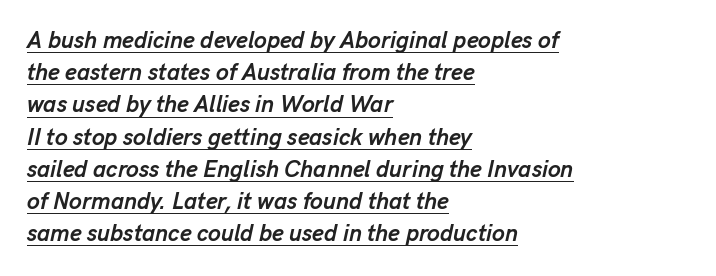
The image shows 23 px bold type, italic (leaning right); set left-aligned, normal line spacing (1.4x), normal letter spacing, underlined.
